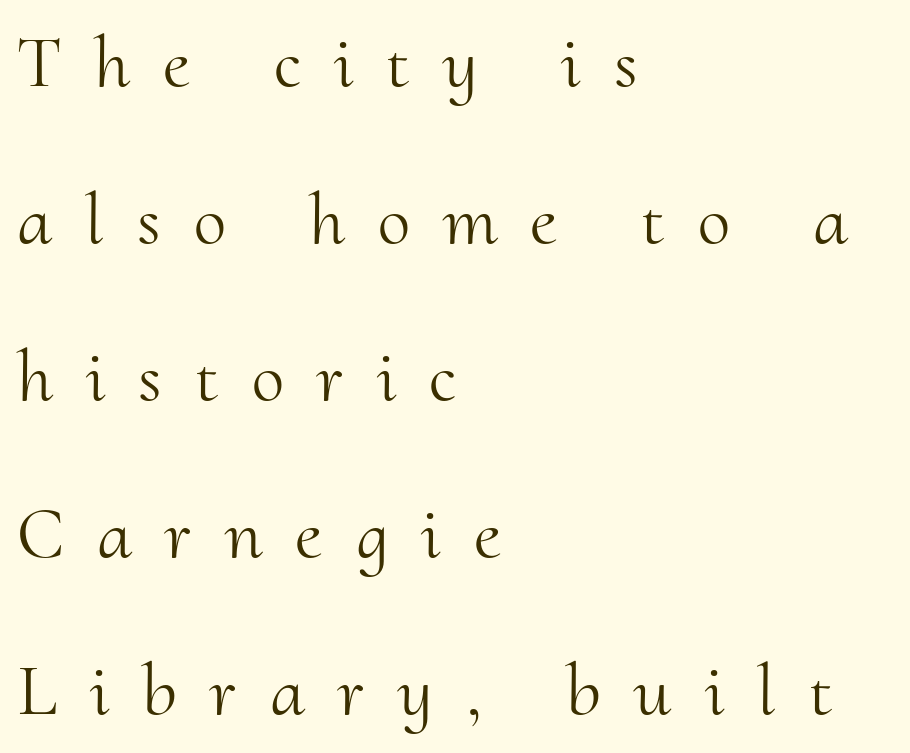
The image shows 74 px light serif type, upright; set left-aligned, loose line spacing (2.12x), unusually wide letter spacing (+0.45 em), not underlined; medium stroke contrast and a small x-height.
